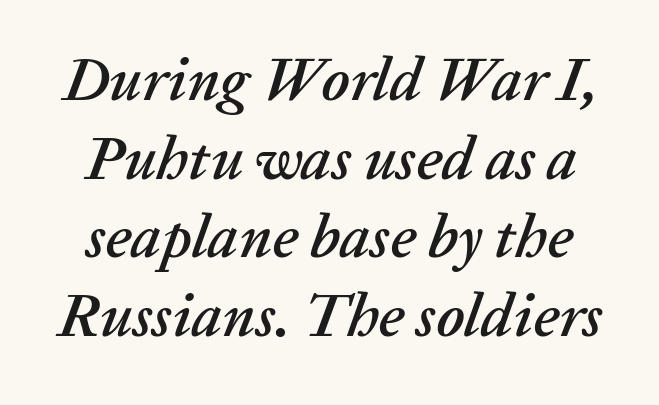
Spacing verdict: proportional, widths tailored to each character. The leading is moderate, giving the passage an even texture. The letters are slanted; this is an italic face. The foot of each line stays bare and open. Letter spacing: default.
